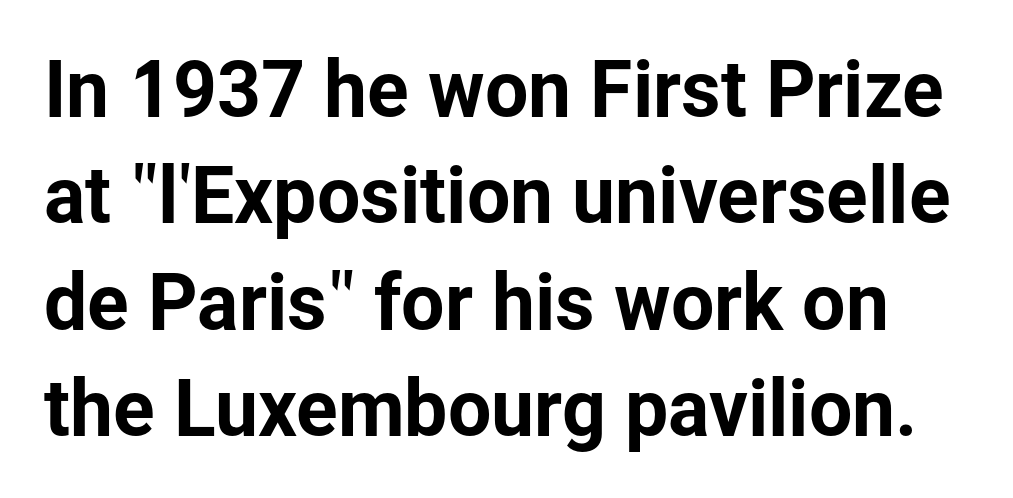
Q: Is the text italic (slanted)? A: No, it is upright.
Q: Is the typeface a serif or a sans-serif typeface? A: Sans-serif.
Q: Is the text underlined? A: No.
Q: Is the spacing between letters normal or unusually wide? A: Normal.
Q: Is the spacing between lines tight, normal or loose? A: Normal.
Q: Width (condensed, normal, or wide)? A: Normal.
Q: Stroke contrast? A: Low.
Q: x-height? A: Medium.
Q: Monospaced? A: No.
